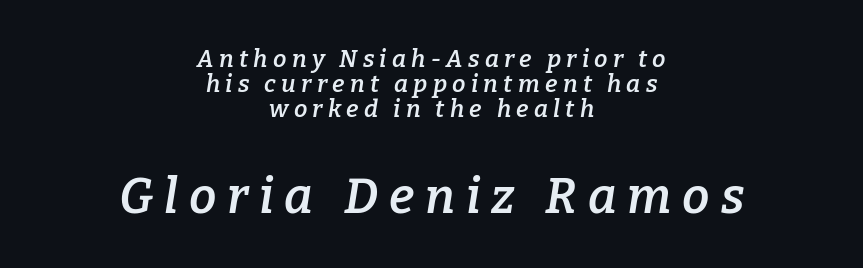
Q: Is the text bold? A: Semi-bold.
Q: Is the text italic (slanted)? A: Yes, it leans right by about 9 degrees.
Q: Is the typeface a serif or a sans-serif typeface? A: Serif.
Q: Is the text underlined? A: No.
Q: How is the paragraph aligned? A: Centered.
Q: Is the spacing between letters normal or unusually wide? A: Unusually wide.
Q: Is the spacing between lines tight, normal or loose? A: Tight.
Q: Which block of text is set in a larger size, the first (top) or the second (bottom)? A: The second (bottom) one.
Q: Width (condensed, normal, or wide)? A: Normal.
Q: Stroke contrast? A: Low.
Q: x-height? A: Medium.
Q: Monospaced? A: No.
